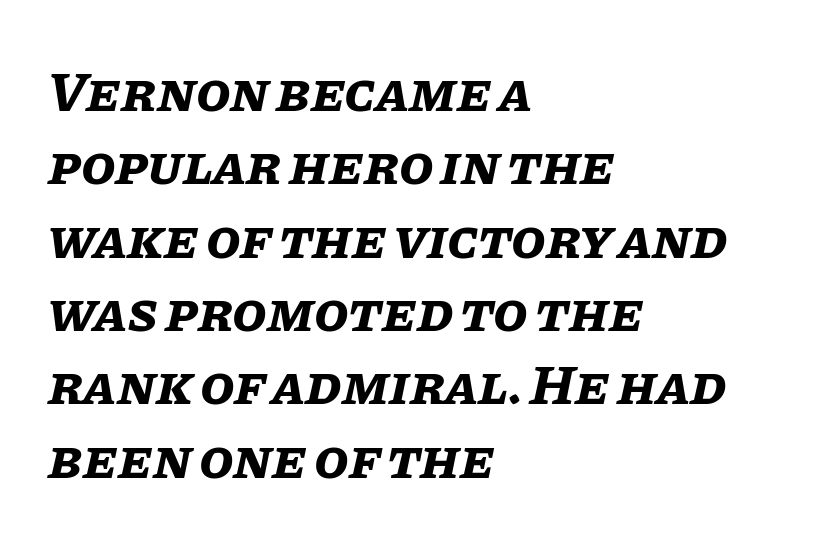
{"italic": "yes", "lean": "right", "slant_degrees": 11, "bold": "yes", "weight": "bold", "width": "normal", "stroke_contrast": "low", "x_height": "large", "monospaced": "no", "underline": "no", "align": "left", "line_spacing": "normal", "line_spacing_ratio": 1.31, "letter_spacing": "normal", "letter_spacing_em": 0.0, "glyph_px": 56}
